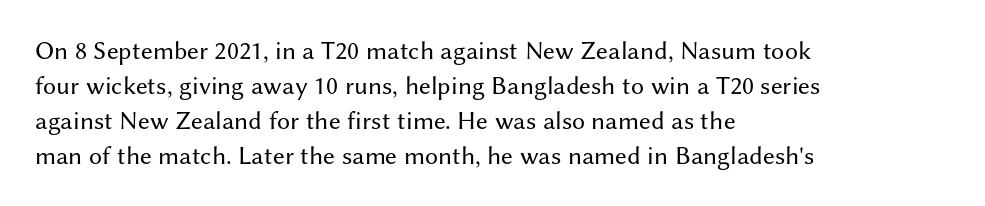
The strip under each line holds only bare page. Short note: letters normally spaced. The axis of the letterforms is exactly vertical. Line spacing here is normal. The rendering anchors every line to the left-hand side.
